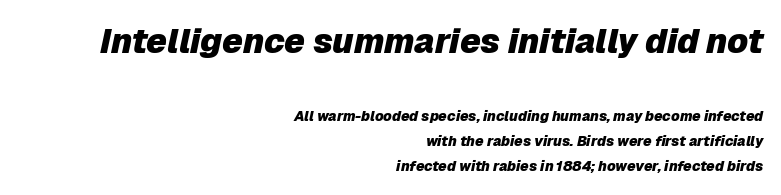
Q: Is the text bold? A: Yes.
Q: Is the text italic (slanted)? A: Yes, it leans right by about 12 degrees.
Q: Is the text underlined? A: No.
Q: How is the paragraph aligned? A: Right-aligned.
Q: Is the spacing between letters normal or unusually wide? A: Normal.
Q: Which block of text is set in a larger size, the first (top) or the second (bottom)? A: The first (top) one.
Q: Width (condensed, normal, or wide)? A: Normal.
Q: Stroke contrast? A: Low.
Q: x-height? A: Medium.
Q: Monospaced? A: No.
